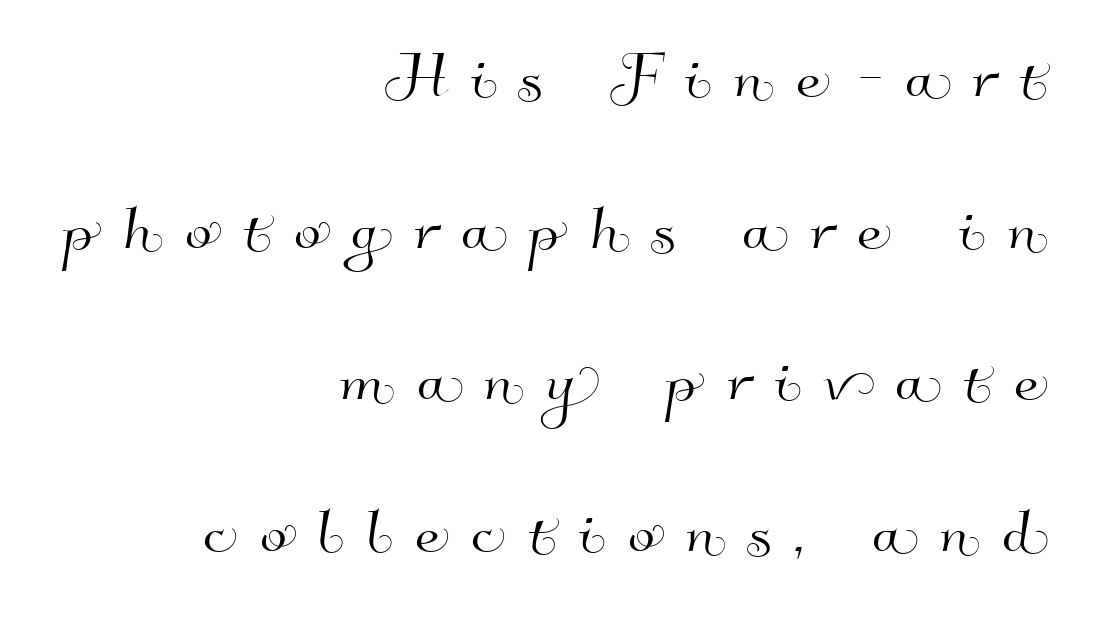
Q: Is the typeface a serif or a sans-serif typeface? A: Sans-serif.
Q: Is the text underlined? A: No.
Q: How is the paragraph aligned? A: Right-aligned.
Q: Is the spacing between letters normal or unusually wide? A: Unusually wide.
Q: Is the spacing between lines tight, normal or loose? A: Loose.
Q: Width (condensed, normal, or wide)? A: Normal.
Q: Stroke contrast? A: High.
Q: x-height? A: Small.
Q: Monospaced? A: No.
